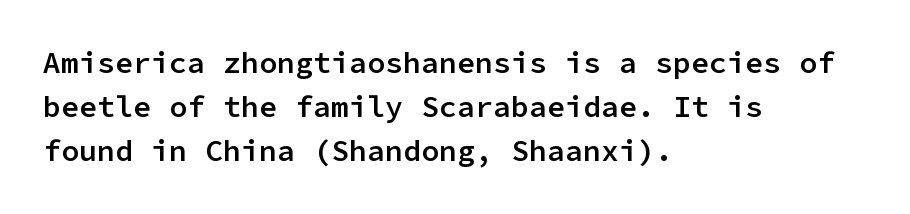
Is this a sans? Yes — the strokes have no serifs. The gaps between neighbouring characters are ordinary and unremarkable. A roman cut, with each character standing at attention. The specimen omits any rule beneath the text block's lines.
